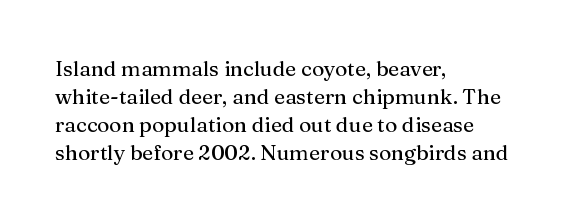
Teacher's note: observe the even left margin — that is flush-left alignment. No italicization has been applied; the sample stays upright. Clear beneath every line of the passage. Honestly, the letter spacing is just normal — you wouldn't notice it. A typesetter would call this leading conventional body-copy spacing.
